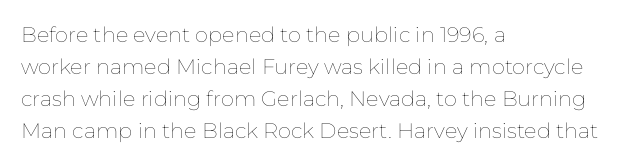
{"italic": "no", "bold": "no", "underline": "no", "align": "left", "line_spacing": "normal", "line_spacing_ratio": 1.53, "letter_spacing": "normal", "letter_spacing_em": 0.0, "glyph_px": 21}
